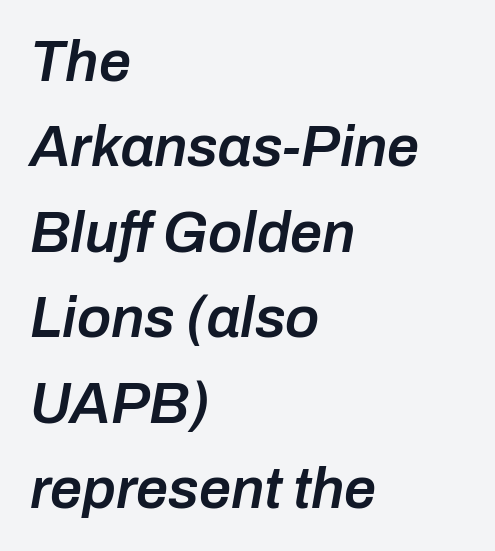
{"italic": "yes", "lean": "right", "slant_degrees": 10, "bold": "semi", "weight": "semibold", "width": "normal", "stroke_contrast": "low", "x_height": "medium", "monospaced": "no", "underline": "no", "align": "left", "line_spacing": "normal", "line_spacing_ratio": 1.5, "letter_spacing": "normal", "letter_spacing_em": 0.0, "glyph_px": 57}
